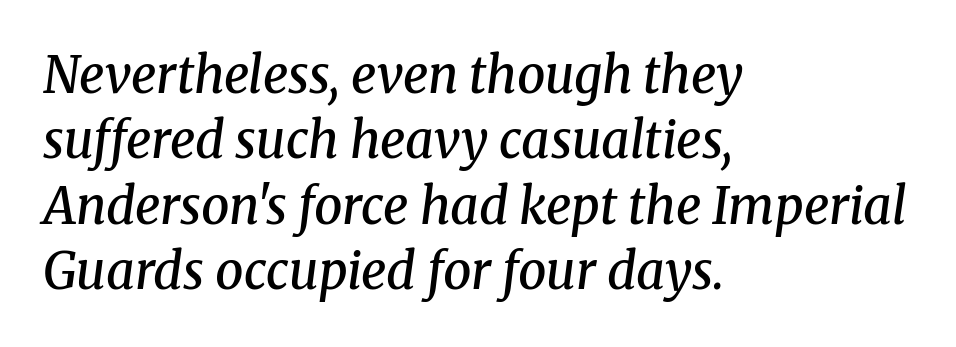
Q: Is the text bold? A: Semi-bold.
Q: Is the text italic (slanted)? A: Yes, it leans right by about 8 degrees.
Q: Is the typeface a serif or a sans-serif typeface? A: Serif.
Q: Is the text underlined? A: No.
Q: How is the paragraph aligned? A: Left-aligned.
Q: Is the spacing between letters normal or unusually wide? A: Normal.
Q: Is the spacing between lines tight, normal or loose? A: Normal.
Q: Width (condensed, normal, or wide)? A: Normal.
Q: Stroke contrast? A: Medium.
Q: x-height? A: Medium.
Q: Monospaced? A: No.
